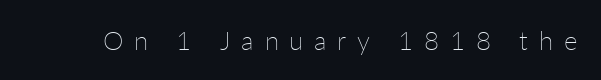
Q: Is the text bold? A: No.
Q: Is the text italic (slanted)? A: No, it is upright.
Q: Is the text underlined? A: No.
Q: Is the spacing between letters normal or unusually wide? A: Unusually wide.
